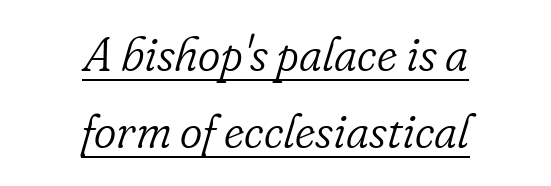
The image shows 48 px light serif type, italic (leaning right); set centered, normal line spacing (1.61x), normal letter spacing, underlined; low stroke contrast and a small x-height.
